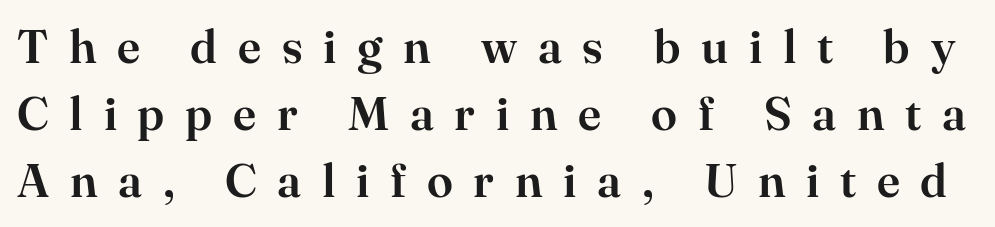
{"serif": "yes", "italic": "no", "width": "normal", "stroke_contrast": "high", "x_height": "small", "monospaced": "no", "underline": "no", "line_spacing": "normal", "line_spacing_ratio": 1.43, "letter_spacing": "wide", "letter_spacing_em": 0.44, "glyph_px": 47}
